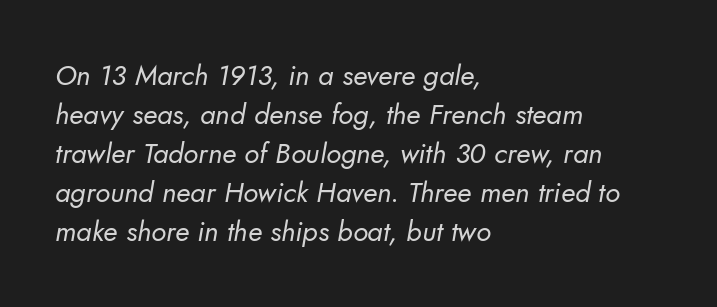
{"serif": "no", "bold": "no", "weight": "regular", "width": "normal", "stroke_contrast": "low", "x_height": "small", "monospaced": "no", "underline": "no", "align": "left", "line_spacing": "normal", "line_spacing_ratio": 1.39, "letter_spacing": "normal", "letter_spacing_em": 0.0, "glyph_px": 28}
